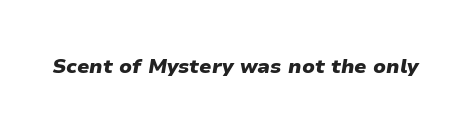
The image shows 20 px bold type, italic (leaning right); set normal letter spacing, not underlined.
